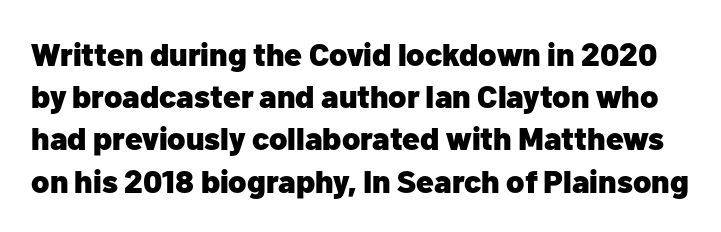
{"serif": "no", "italic": "no", "bold": "yes", "weight": "heavy", "width": "normal", "stroke_contrast": "low", "x_height": "medium", "monospaced": "no", "underline": "no", "line_spacing": "normal", "line_spacing_ratio": 1.32, "letter_spacing": "normal", "letter_spacing_em": 0.0, "glyph_px": 32}
